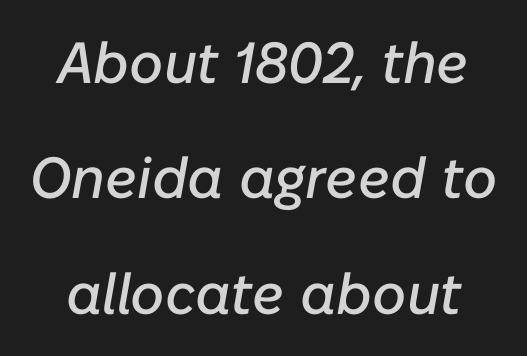
Leading is clearly above the norm, producing a sparse column. This rendering leaves character spacing at its baseline value. Character widths vary here, with narrow letters taking less room than wide ones. An italicized treatment has been applied to the whole sample. The space beneath each line is pristine and unruled.
